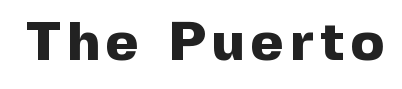
Q: Is the text bold? A: Yes.
Q: Is the text italic (slanted)? A: No, it is upright.
Q: Is the typeface a serif or a sans-serif typeface? A: Sans-serif.
Q: Is the text underlined? A: No.
Q: Width (condensed, normal, or wide)? A: Normal.
Q: x-height? A: Medium.
Q: Monospaced? A: No.
